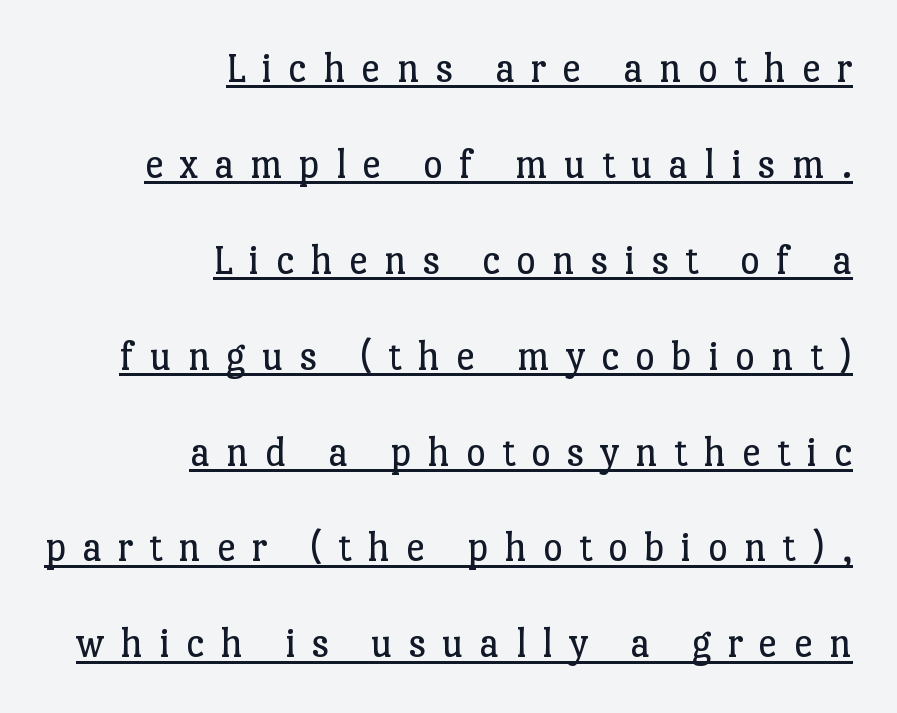
The image shows 43 px regular-weight serif type, upright; set right-aligned, loose line spacing (2.23x), unusually wide letter spacing (+0.37 em), underlined; low stroke contrast and a medium x-height.
